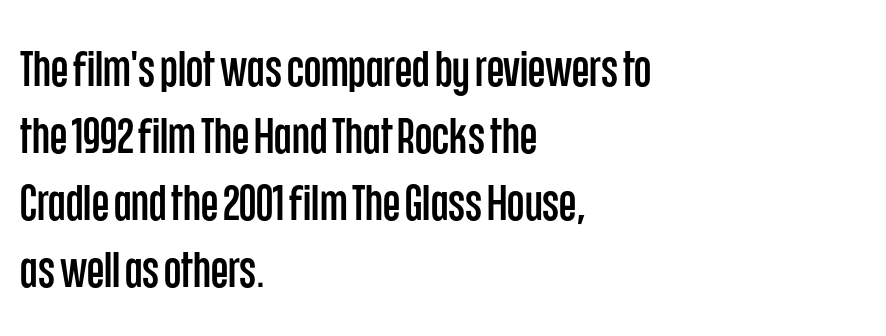
{"serif": "no", "italic": "no", "width": "condensed", "stroke_contrast": "low", "x_height": "large", "monospaced": "no", "underline": "no", "align": "left", "line_spacing": "normal", "line_spacing_ratio": 1.34, "letter_spacing": "normal", "letter_spacing_em": 0.0, "glyph_px": 50}
